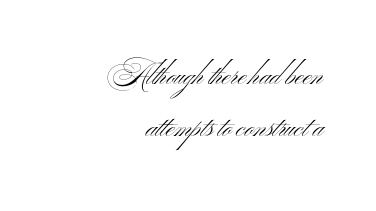
Q: Is the text bold? A: No.
Q: Is the text italic (slanted)? A: Yes.
Q: Is the typeface a serif or a sans-serif typeface? A: Sans-serif.
Q: Is the text underlined? A: No.
Q: How is the paragraph aligned? A: Right-aligned.
Q: Is the spacing between letters normal or unusually wide? A: Normal.
Q: Width (condensed, normal, or wide)? A: Wide.
Q: Stroke contrast? A: Medium.
Q: x-height? A: Small.
Q: Monospaced? A: No.
